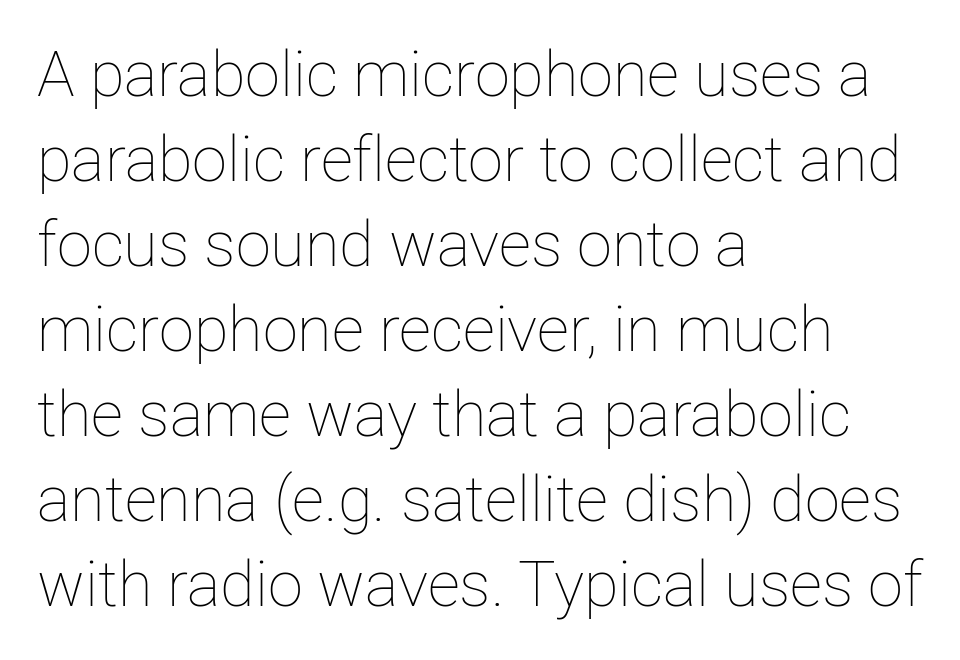
Just letters on the line, the space beneath them empty. Characters follow at the spacing the type designer built in. Successive baselines arrive at the customary interval. A typesetter would call this proportional, since set widths differ per character. Style check: upright.
